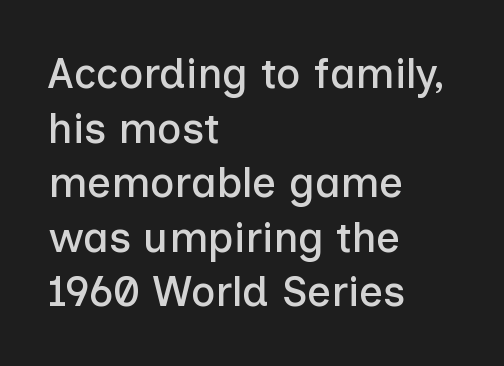
{"serif": "no", "italic": "no", "width": "normal", "stroke_contrast": "low", "x_height": "medium", "monospaced": "no", "underline": "no", "align": "left", "line_spacing": "normal", "line_spacing_ratio": 1.3, "letter_spacing": "normal", "letter_spacing_em": 0.0, "glyph_px": 42}
